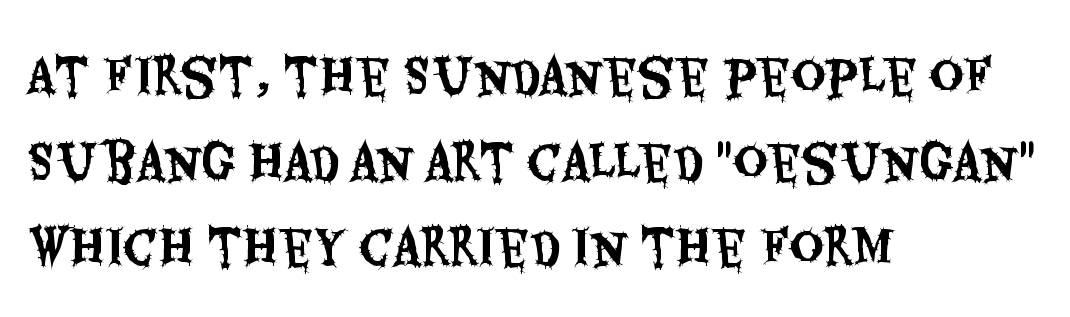
I'd call this a sans setting — the letters go barefoot. Proportional: the letters do not fall into vertical columns. This rendering uses left alignment, leaving the right contour irregular. The type sits square on the baseline with zero lean.
